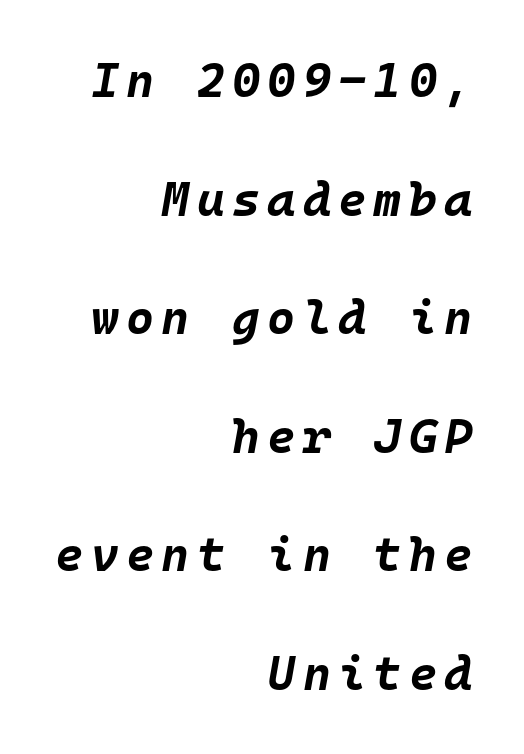
As a designer I'd log this as weight 700, bold. Every character here occupies the same horizontal width, giving the sample a typewriter-like rhythm. This rendering features lettering with no underline. Honestly, the rows look like they've been pulled way apart. Horizontally, the lines are justified to the trailing edge only.
